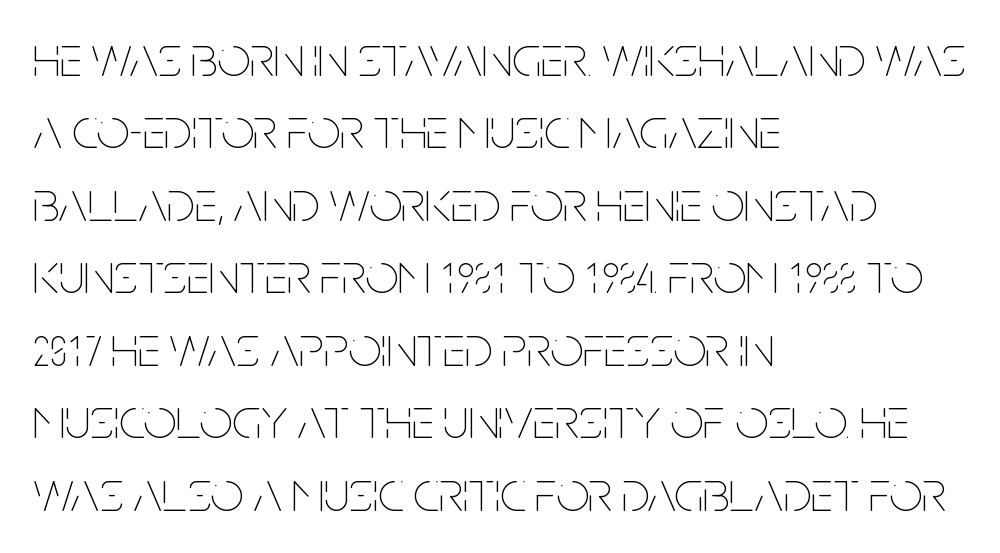
{"italic": "no", "bold": "no", "weight": "thin", "width": "condensed", "stroke_contrast": "low", "x_height": "large", "monospaced": "no", "underline": "no", "align": "left", "line_spacing": "normal", "line_spacing_ratio": 1.25, "letter_spacing": "normal", "letter_spacing_em": 0.0, "glyph_px": 58}
